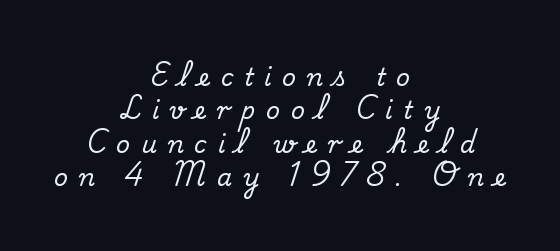
{"underline": "no", "align": "center", "line_spacing": "normal", "line_spacing_ratio": 1.39, "letter_spacing": "wide", "letter_spacing_em": 0.45, "glyph_px": 24}
